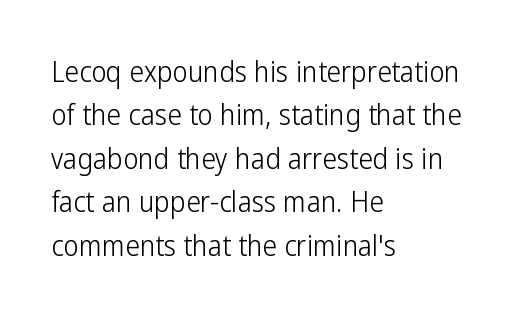
Here the designer chose a conventional face with non-uniform glyph widths. A typesetter would label this face a sans. This sample uses an upright cut, with every glyph sitting square on the baseline. Alignment: flush left. Any mark beneath the type? The region is blank.
